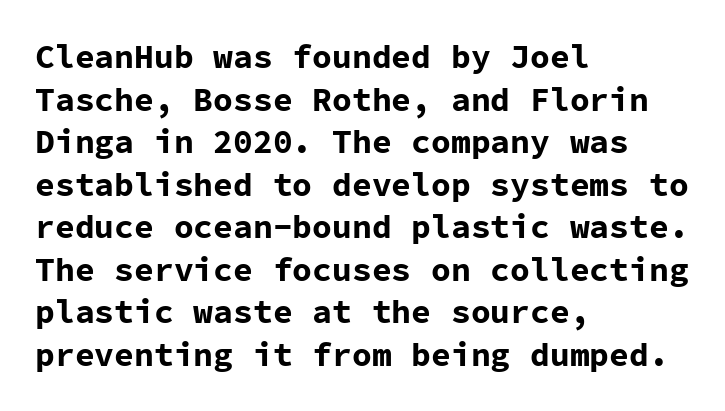
{"serif": "no", "italic": "no", "bold": "yes", "weight": "bold", "width": "normal", "stroke_contrast": "low", "x_height": "medium", "monospaced": "yes", "underline": "no", "align": "left", "line_spacing": "normal", "line_spacing_ratio": 1.29, "letter_spacing": "normal", "letter_spacing_em": 0.0, "glyph_px": 33}
